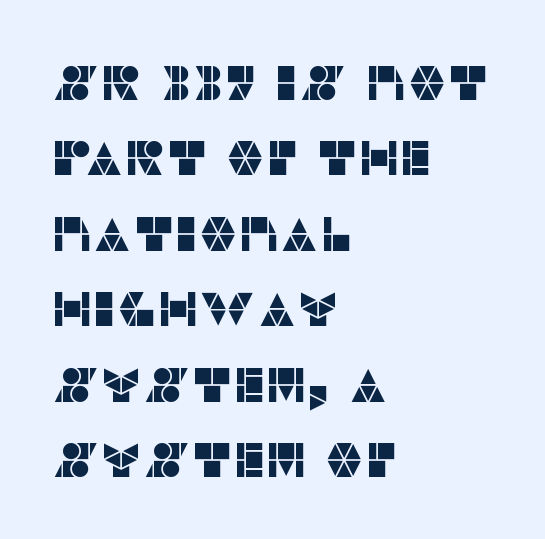
The image shows 49 px sans-serif type, upright; set left-aligned, normal line spacing (1.54x), normal letter spacing, not underlined; low stroke contrast and a large x-height.
